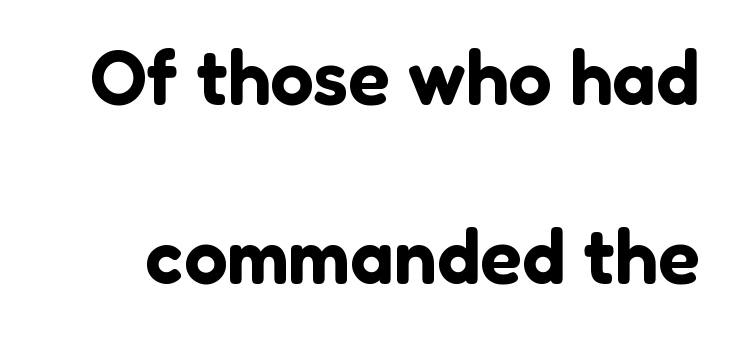
The image shows 77 px sans-serif type, upright; set loose line spacing (2.32x), normal letter spacing, not underlined; low stroke contrast and a medium x-height.
